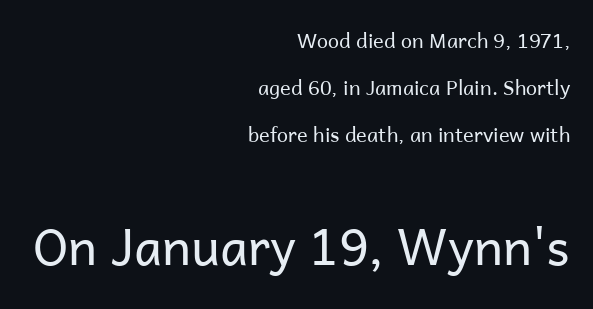
{"serif": "no", "italic": "no", "bold": "no", "weight": "regular", "width": "normal", "stroke_contrast": "low", "x_height": "medium", "monospaced": "no", "underline": "no", "align": "right", "line_spacing": "loose", "line_spacing_ratio": 2.34, "letter_spacing": "normal", "letter_spacing_em": 0.0, "larger_block": "second", "size_ratio": 2.5, "glyph_px": 50}
